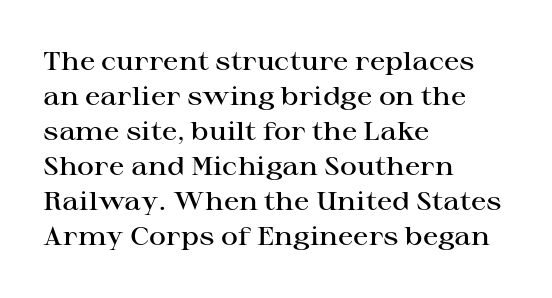
Tracking here is standard; glyphs follow each other at the usual distance. Posture: vertical. This block has exactly the height ordinary leading produces. On the weight axis this lands at semibold, roughly 600. Underline: absent. The rag falls on the right side of this text block.
